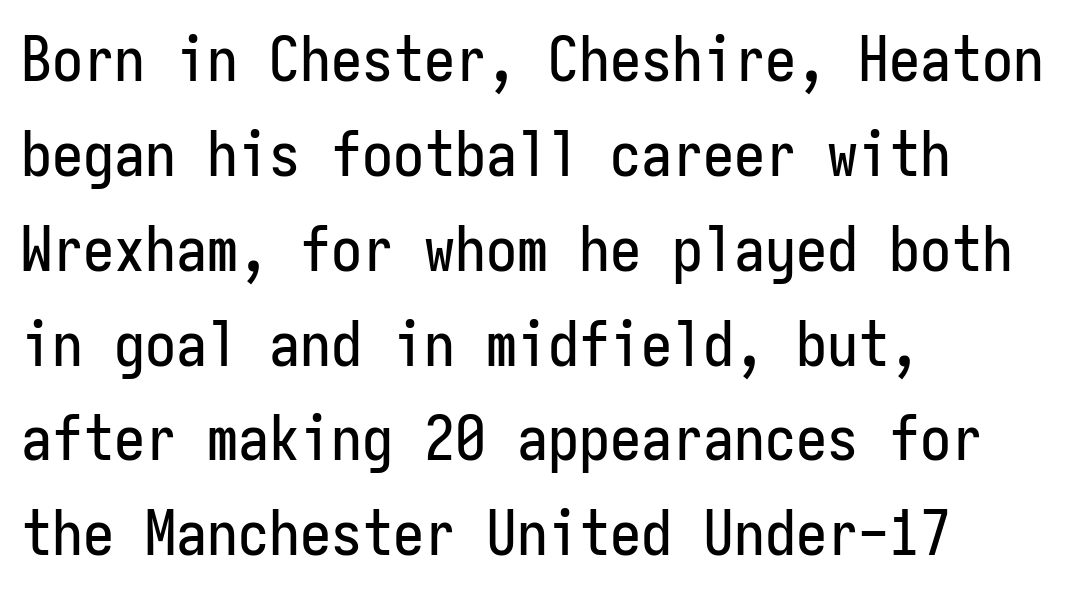
When letters stand straight like this, we call the style roman or upright. What's the leading like? Ordinary, nothing unusual. To sum up the face: it is a sans, with no serifs. Layout note: lines flush left. A clean baseline with only descenders dipping below it. Think of a typewriter: that constant character pitch is what you see here.
